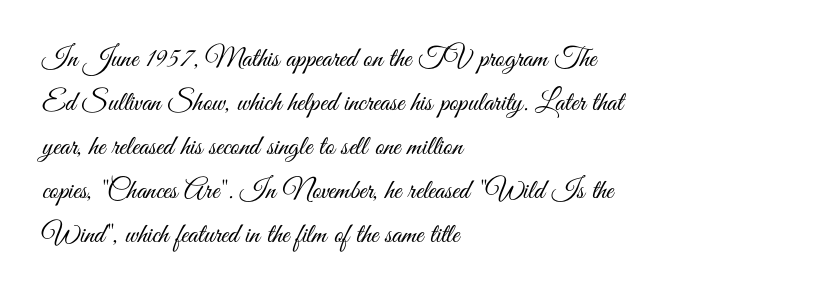
Q: Is the text bold? A: No.
Q: Is the text italic (slanted)? A: Yes.
Q: Is the typeface a serif or a sans-serif typeface? A: Sans-serif.
Q: Is the text underlined? A: No.
Q: How is the paragraph aligned? A: Left-aligned.
Q: Is the spacing between letters normal or unusually wide? A: Normal.
Q: Is the spacing between lines tight, normal or loose? A: Normal.
Q: Width (condensed, normal, or wide)? A: Condensed.
Q: Stroke contrast? A: Medium.
Q: x-height? A: Small.
Q: Monospaced? A: No.
